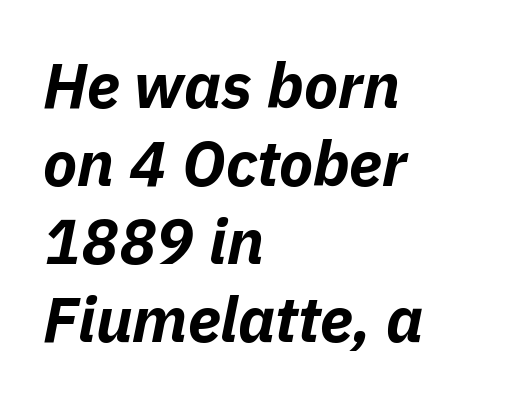
Type without underlining. The passage shown leans; its letterforms are oblique. Each letter keeps its own natural width here, so spacing adapts to shape. Weight: bold. Is the letter spacing exaggerated? No — it looks like the ordinary default.
